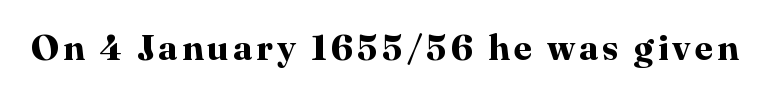
The image shows 36 px bold serif type, upright; set not underlined; high stroke contrast and a medium x-height.
